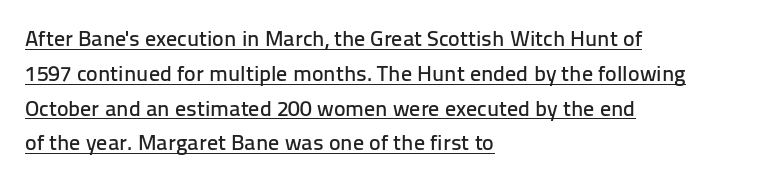
The rows are spaced the way most documents space them. Letter spacing: default. One-word summary of the alignment: left. The axis of the letterforms is exactly vertical. The specimen includes a rule beneath the text block's lines.
